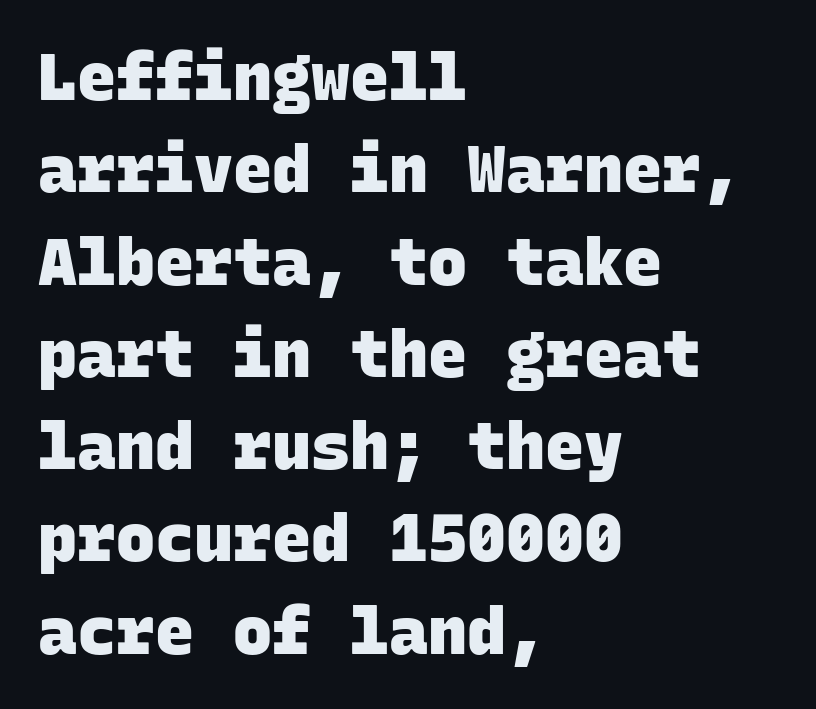
The image shows 65 px heavy sans-serif type, monospaced; set left-aligned, normal line spacing (1.42x), normal letter spacing, not underlined; low stroke contrast and a large x-height.
